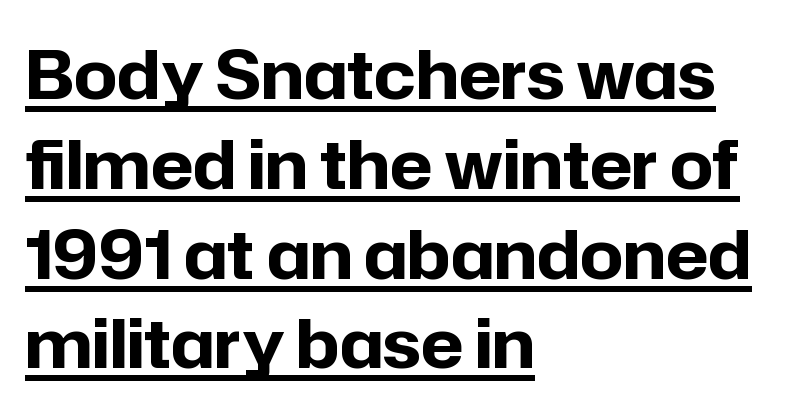
Examine the stroke ends and you'll find no serifs. Heavy, bold letterforms. A typesetter would call this proportional, since set widths differ per character. Reading down the column, the eye jumps a familiar distance to each next line. Standard letterfit; no display-style spreading of the glyphs. Underline: present.
